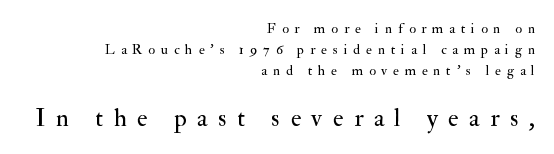
Q: Is the text bold? A: No.
Q: Is the text italic (slanted)? A: No, it is upright.
Q: Is the text underlined? A: No.
Q: How is the paragraph aligned? A: Right-aligned.
Q: Is the spacing between letters normal or unusually wide? A: Unusually wide.
Q: Is the spacing between lines tight, normal or loose? A: Normal.
Q: Which block of text is set in a larger size, the first (top) or the second (bottom)? A: The second (bottom) one.
